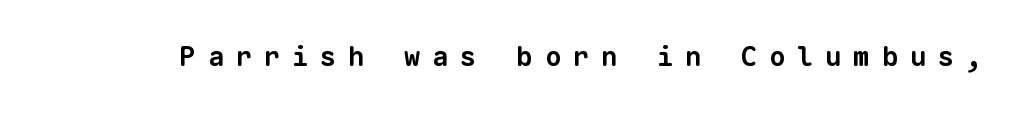
The image shows 27 px bold type; set unusually wide letter spacing (+0.44 em), not underlined.
